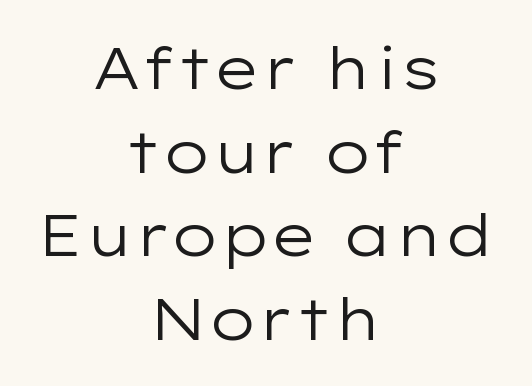
Q: Is the text bold? A: No.
Q: Is the text italic (slanted)? A: No, it is upright.
Q: Is the typeface a serif or a sans-serif typeface? A: Sans-serif.
Q: Is the text underlined? A: No.
Q: How is the paragraph aligned? A: Centered.
Q: Is the spacing between letters normal or unusually wide? A: Normal.
Q: Is the spacing between lines tight, normal or loose? A: Normal.
Q: Width (condensed, normal, or wide)? A: Wide.
Q: Stroke contrast? A: Low.
Q: x-height? A: Medium.
Q: Monospaced? A: No.
